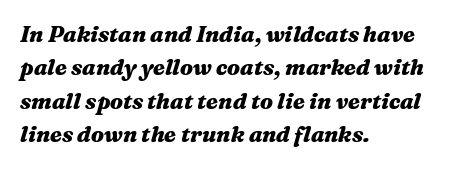
Students, observe: this is what conventionally led text looks like. The ragged edge is on the right, which tells us the setting is flush left. Inter-character spacing is left at the font's built-in metrics. The rendering applies a slant to the glyphs. Words float on clear page, feet unadorned. Thick stems and heavy bowls — unmistakably bold.
